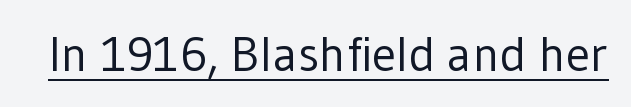
{"serif": "no", "italic": "no", "bold": "no", "weight": "regular", "width": "normal", "stroke_contrast": "low", "x_height": "medium", "monospaced": "no", "underline": "yes", "letter_spacing": "normal", "letter_spacing_em": 0.0, "glyph_px": 49}
